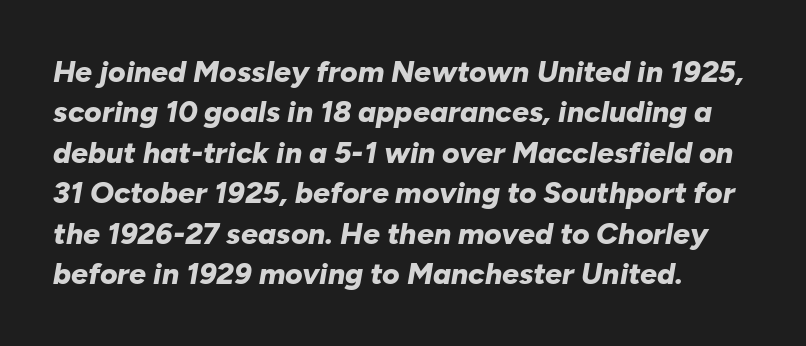
Q: Is the text bold? A: Yes.
Q: Is the text italic (slanted)? A: Yes, it leans right by about 10 degrees.
Q: Is the text underlined? A: No.
Q: Is the spacing between letters normal or unusually wide? A: Normal.
Q: Is the spacing between lines tight, normal or loose? A: Normal.
Q: Width (condensed, normal, or wide)? A: Normal.
Q: Stroke contrast? A: Low.
Q: x-height? A: Medium.
Q: Monospaced? A: No.
